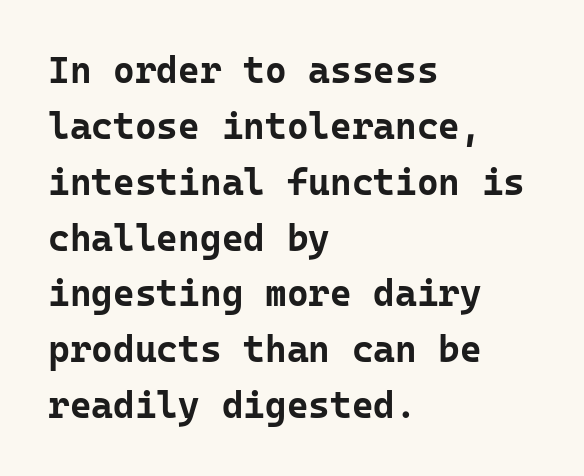
{"serif": "no", "italic": "no", "bold": "yes", "weight": "bold", "width": "normal", "stroke_contrast": "low", "x_height": "medium", "monospaced": "yes", "underline": "no", "align": "left", "line_spacing": "normal", "line_spacing_ratio": 1.51, "letter_spacing": "normal", "letter_spacing_em": 0.0, "glyph_px": 37}
